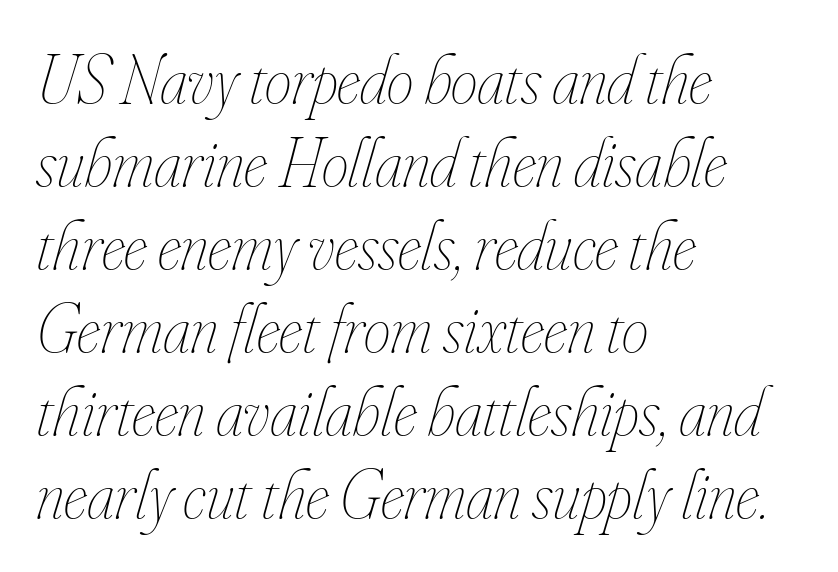
{"italic": "yes", "lean": "right", "slant_degrees": 16, "bold": "no", "weight": "thin", "width": "condensed", "stroke_contrast": "low", "x_height": "small", "monospaced": "no", "underline": "no", "align": "left", "line_spacing_ratio": 1.22, "letter_spacing": "normal", "letter_spacing_em": 0.0, "glyph_px": 68}
